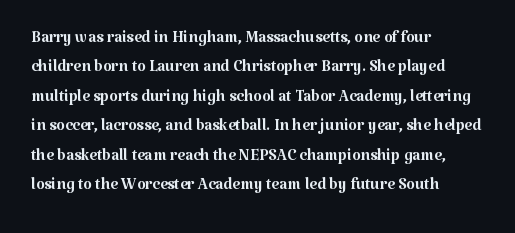
{"italic": "no", "bold": "no", "underline": "no", "align": "left", "line_spacing": "normal", "line_spacing_ratio": 1.34, "letter_spacing": "normal", "letter_spacing_em": 0.0, "glyph_px": 22}
